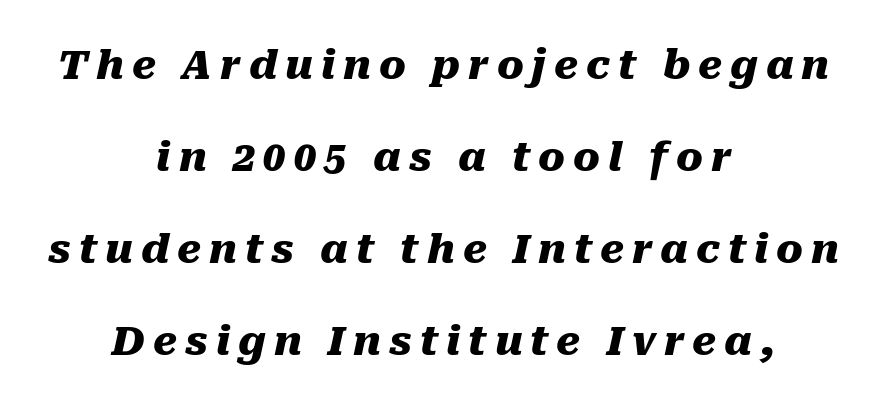
Students, observe: this is what heavily led, spacious text looks like. The rendering uses a bold face; every stroke is thick and dark. Look at the tracking — it's clearly loosened, letters drifting apart. The typography opts for an oblique posture over an upright one.
